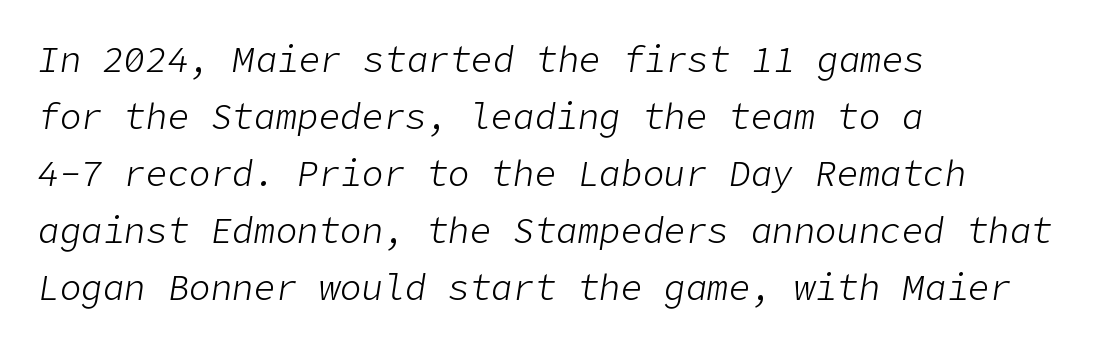
Q: Is the text bold? A: No.
Q: Is the text italic (slanted)? A: Yes, it leans right by about 9 degrees.
Q: Is the text underlined? A: No.
Q: How is the paragraph aligned? A: Left-aligned.
Q: Is the spacing between letters normal or unusually wide? A: Normal.
Q: Is the spacing between lines tight, normal or loose? A: Normal.
Q: Width (condensed, normal, or wide)? A: Normal.
Q: Stroke contrast? A: Low.
Q: x-height? A: Medium.
